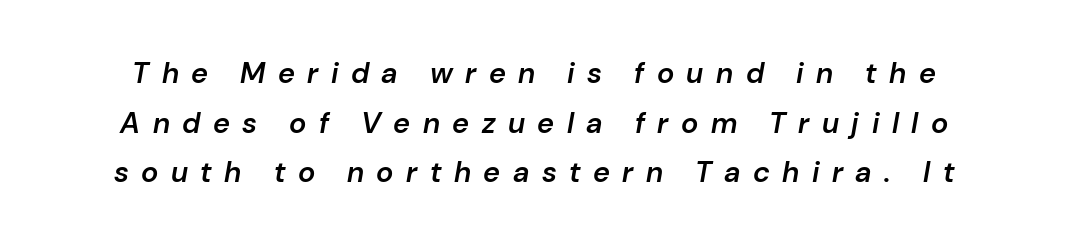
The image shows 29 px semibold type, italic (leaning right); set line spacing 1.71x, unusually wide letter spacing (+0.43 em), not underlined; low stroke contrast and a medium x-height.
